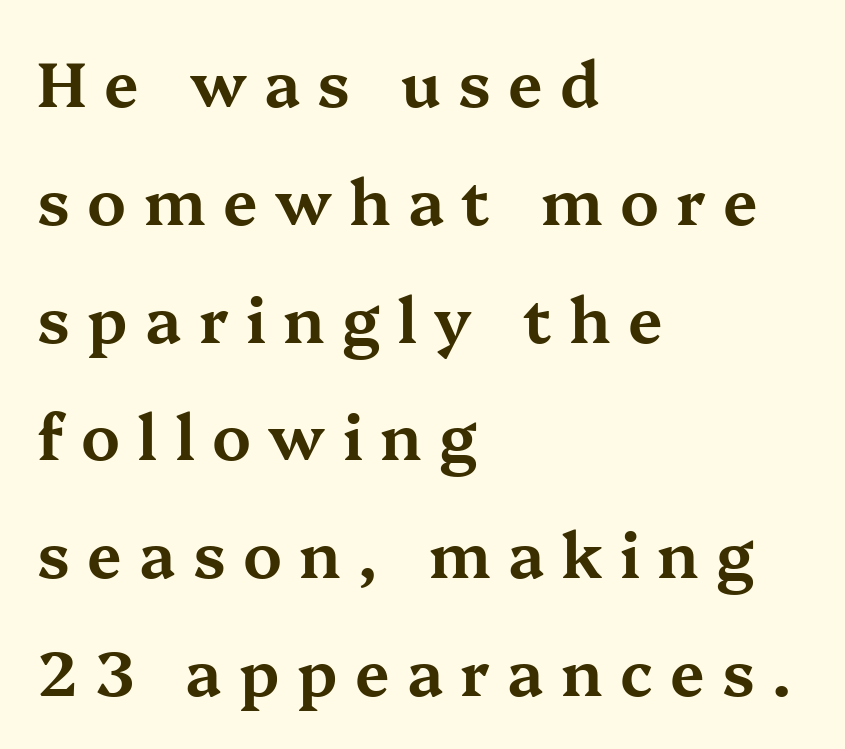
{"serif": "yes", "italic": "no", "width": "wide", "stroke_contrast": "medium", "x_height": "medium", "monospaced": "no", "underline": "no", "align": "left", "line_spacing": "loose", "line_spacing_ratio": 1.9, "letter_spacing": "wide", "letter_spacing_em": 0.28, "glyph_px": 62}
